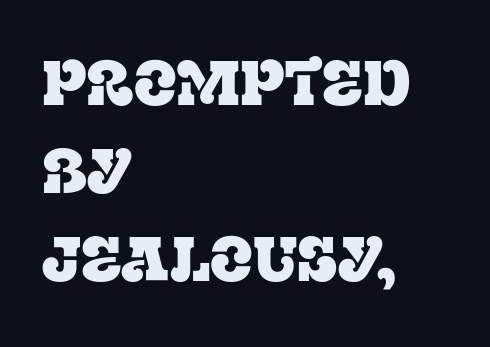
{"serif": "yes", "italic": "no", "width": "normal", "stroke_contrast": "low", "x_height": "large", "monospaced": "no", "underline": "no", "align": "left", "line_spacing": "normal", "line_spacing_ratio": 1.4, "letter_spacing": "normal", "letter_spacing_em": 0.0, "glyph_px": 63}
